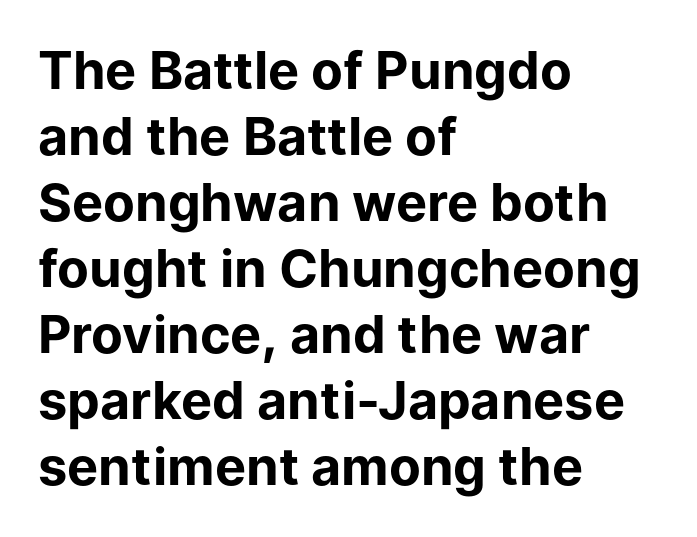
The image shows 52 px bold sans-serif type, upright; set left-aligned, normal line spacing (1.27x), normal letter spacing, not underlined; low stroke contrast and a medium x-height.
